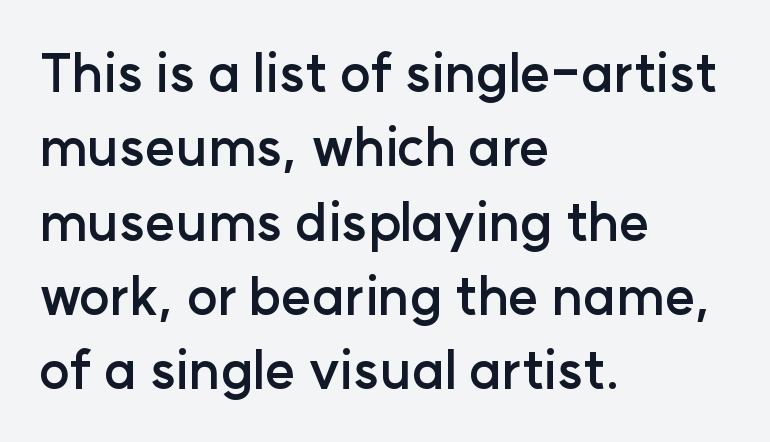
Q: Is the text bold? A: Yes.
Q: Is the text italic (slanted)? A: No, it is upright.
Q: Is the typeface a serif or a sans-serif typeface? A: Sans-serif.
Q: Is the text underlined? A: No.
Q: How is the paragraph aligned? A: Left-aligned.
Q: Is the spacing between letters normal or unusually wide? A: Normal.
Q: Is the spacing between lines tight, normal or loose? A: Normal.
Q: Width (condensed, normal, or wide)? A: Normal.
Q: Stroke contrast? A: Low.
Q: x-height? A: Medium.
Q: Monospaced? A: No.
